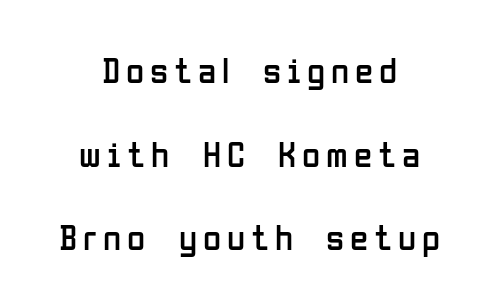
No heavy texture on the line: the type isn't bold. Typographically, this falls in the sans-serif category. Spacing verdict: proportional, widths tailored to each character. Vertically, the passage feels expansive, rows floating well apart. One-word summary of the alignment: center. Any mark beneath the type? The region is blank.
